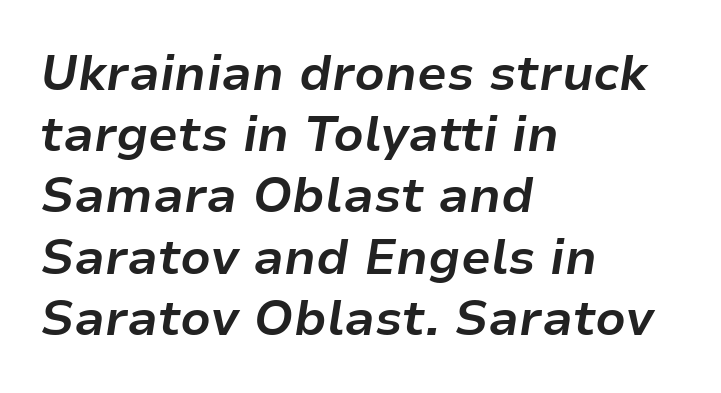
The image shows 49 px bold type, italic (leaning right); set left-aligned, normal line spacing (1.25x), normal letter spacing, not underlined; low stroke contrast and a medium x-height.
